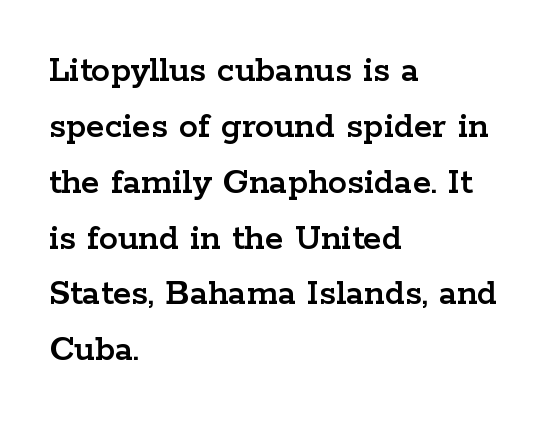
Between one letter and the next there's only the usual sliver of space. Looks like regular typesetting: each glyph gets only the width it needs. Regarding leading, the lines here are spaced in the standard way. The paragraph shown leans on its left margin. This rendering features lettering with no underline.
